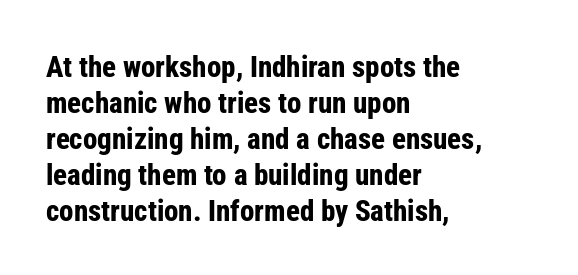
Q: Is the text bold? A: Yes.
Q: Is the text italic (slanted)? A: No, it is upright.
Q: Is the typeface a serif or a sans-serif typeface? A: Sans-serif.
Q: Is the text underlined? A: No.
Q: How is the paragraph aligned? A: Left-aligned.
Q: Is the spacing between letters normal or unusually wide? A: Normal.
Q: Width (condensed, normal, or wide)? A: Condensed.
Q: Stroke contrast? A: Low.
Q: x-height? A: Medium.
Q: Monospaced? A: No.
